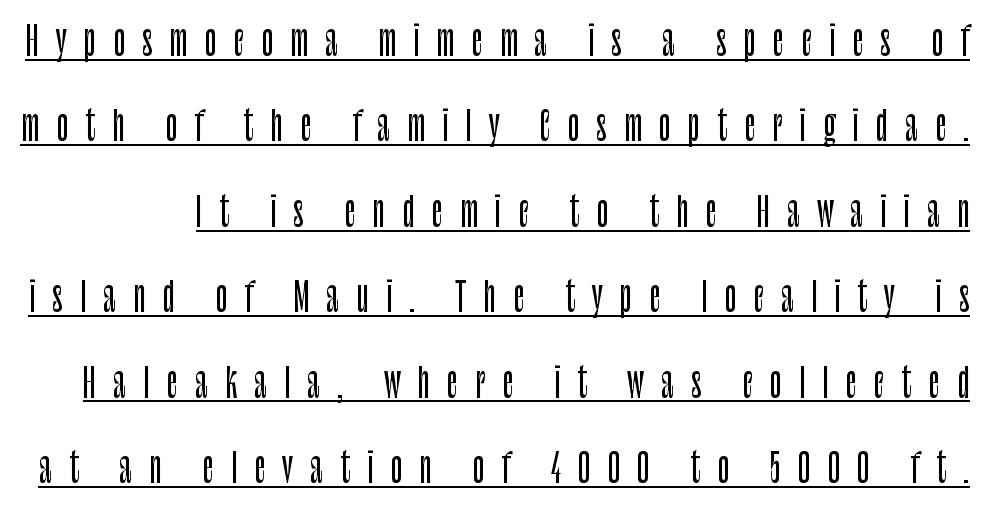
{"serif": "no", "italic": "no", "width": "condensed", "stroke_contrast": "low", "x_height": "large", "monospaced": "no", "underline": "yes", "line_spacing": "loose", "line_spacing_ratio": 2.19, "letter_spacing": "wide", "letter_spacing_em": 0.44, "glyph_px": 39}
